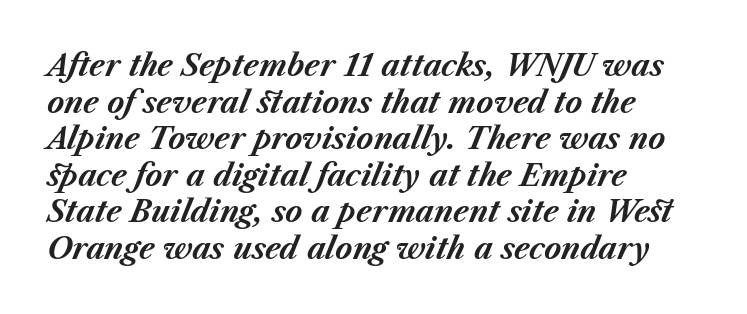
{"italic": "yes", "lean": "right", "slant_degrees": 23, "bold": "yes", "weight": "bold", "width": "normal", "stroke_contrast": "medium", "x_height": "medium", "monospaced": "no", "underline": "no", "align": "left", "line_spacing": "normal", "line_spacing_ratio": 1.26, "letter_spacing": "normal", "letter_spacing_em": 0.0, "glyph_px": 29}
